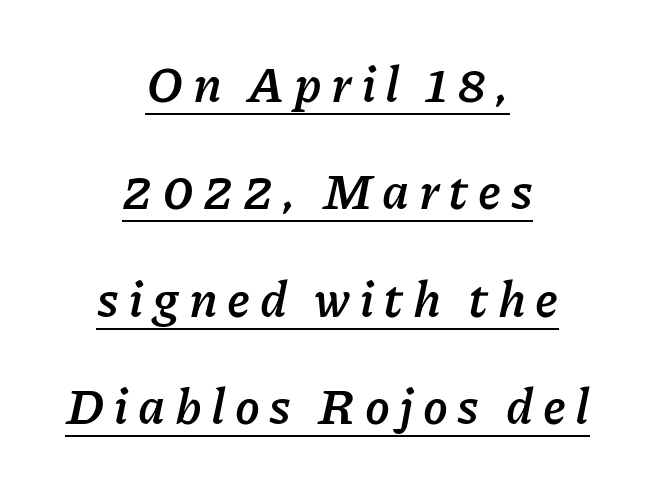
{"italic": "yes", "lean": "right", "slant_degrees": 11, "bold": "yes", "weight": "semibold", "width": "normal", "stroke_contrast": "low", "x_height": "medium", "monospaced": "no", "underline": "yes", "align": "center", "line_spacing": "loose", "line_spacing_ratio": 2.15, "glyph_px": 50}
